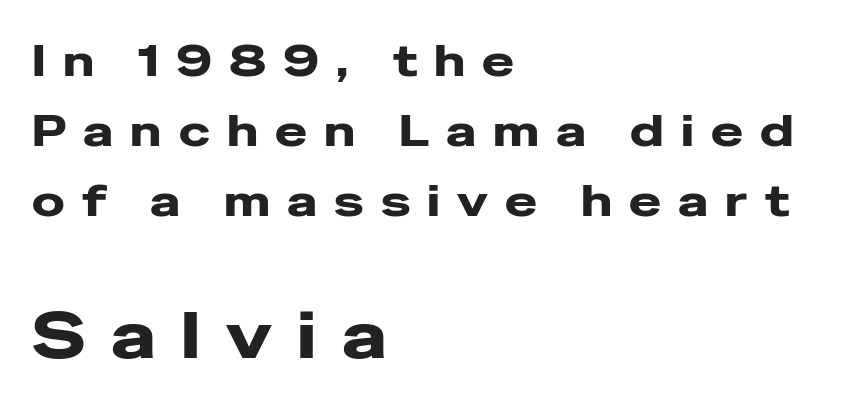
{"serif": "no", "italic": "no", "width": "wide", "stroke_contrast": "low", "x_height": "medium", "monospaced": "no", "underline": "no", "align": "left", "line_spacing": "normal", "line_spacing_ratio": 1.63, "letter_spacing": "wide", "letter_spacing_em": 0.4, "larger_block": "second", "size_ratio": 1.49, "glyph_px": 64}
